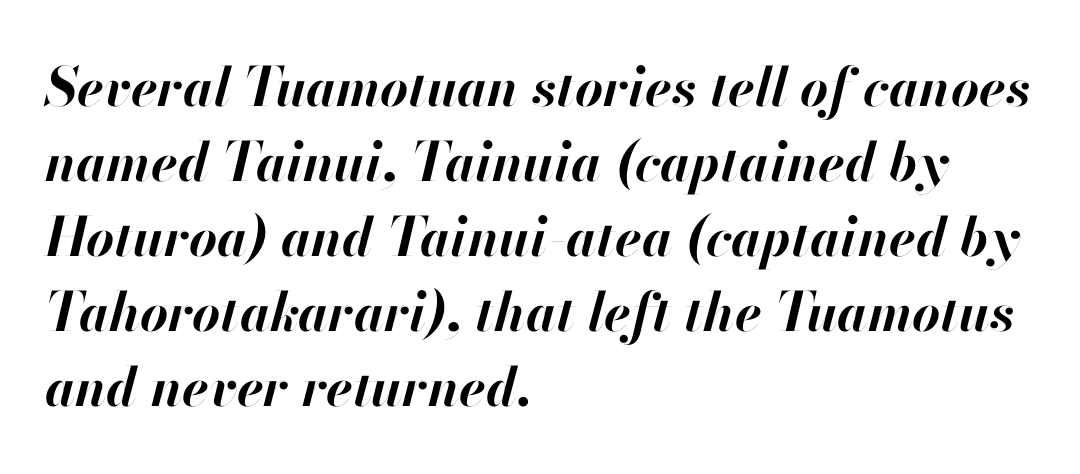
Q: Is the text bold? A: Yes.
Q: Is the text italic (slanted)? A: Yes, it leans right by about 13 degrees.
Q: Is the text underlined? A: No.
Q: How is the paragraph aligned? A: Left-aligned.
Q: Is the spacing between letters normal or unusually wide? A: Normal.
Q: Is the spacing between lines tight, normal or loose? A: Normal.
Q: Width (condensed, normal, or wide)? A: Normal.
Q: Stroke contrast? A: High.
Q: x-height? A: Small.
Q: Monospaced? A: No.
